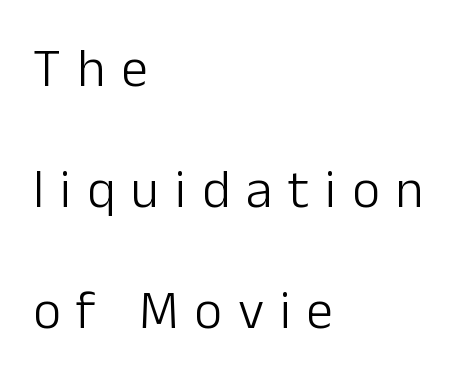
{"serif": "no", "italic": "no", "bold": "no", "weight": "light", "width": "normal", "stroke_contrast": "low", "x_height": "medium", "monospaced": "no", "underline": "no", "align": "left", "line_spacing": "loose", "line_spacing_ratio": 2.24, "letter_spacing": "wide", "letter_spacing_em": 0.29, "glyph_px": 54}
